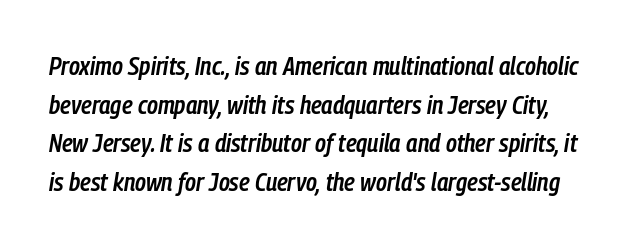
On the weight axis this lands at semibold, roughly 600. The passage shown leans; its letterforms are oblique. No word sits above an underline. One glance says typical: line gaps are just what's usual.
